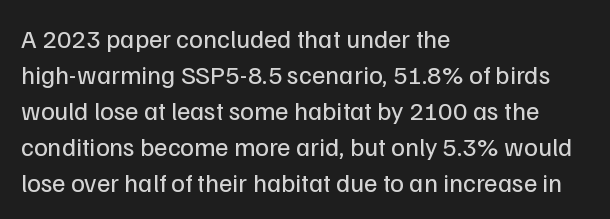
{"italic": "no", "bold": "no", "underline": "no", "align": "left", "line_spacing": "normal", "line_spacing_ratio": 1.38, "letter_spacing": "normal", "letter_spacing_em": 0.0, "glyph_px": 26}
